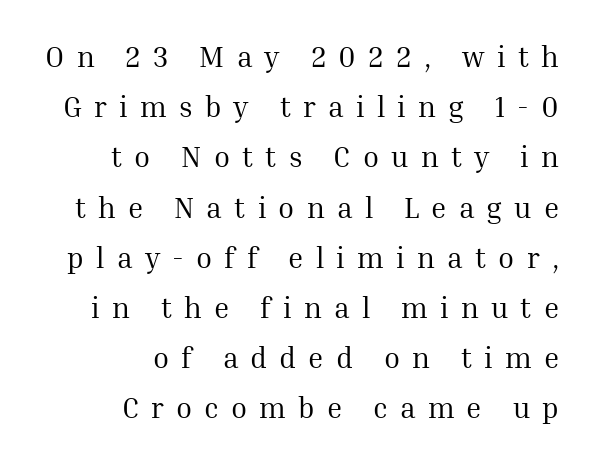
Q: Is the text bold? A: No.
Q: Is the text italic (slanted)? A: No, it is upright.
Q: Is the typeface a serif or a sans-serif typeface? A: Serif.
Q: Is the text underlined? A: No.
Q: How is the paragraph aligned? A: Right-aligned.
Q: Is the spacing between letters normal or unusually wide? A: Unusually wide.
Q: Width (condensed, normal, or wide)? A: Normal.
Q: Stroke contrast? A: Medium.
Q: x-height? A: Medium.
Q: Monospaced? A: No.
